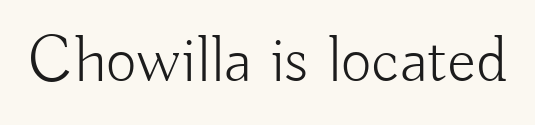
{"serif": "no", "italic": "no", "bold": "no", "weight": "light", "width": "normal", "stroke_contrast": "low", "x_height": "small", "monospaced": "no", "underline": "no", "letter_spacing": "normal", "letter_spacing_em": 0.0, "glyph_px": 67}
